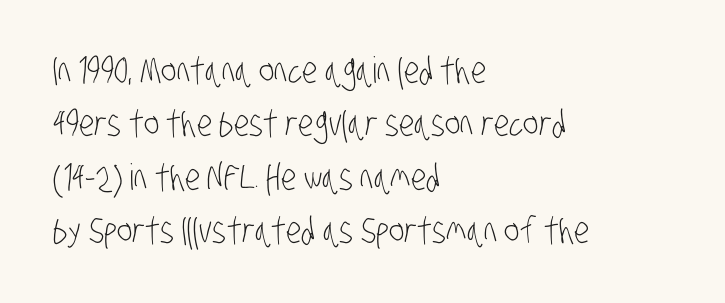
Q: Is the text bold? A: No.
Q: Is the typeface a serif or a sans-serif typeface? A: Sans-serif.
Q: Is the text underlined? A: No.
Q: How is the paragraph aligned? A: Left-aligned.
Q: Is the spacing between letters normal or unusually wide? A: Normal.
Q: Is the spacing between lines tight, normal or loose? A: Normal.
Q: Width (condensed, normal, or wide)? A: Condensed.
Q: Stroke contrast? A: Low.
Q: x-height? A: Large.
Q: Monospaced? A: No.
